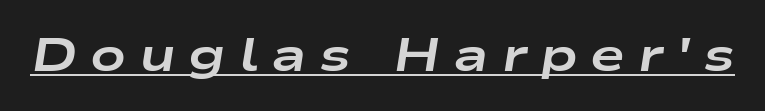
The image shows 47 px bold, wide type, italic (leaning right); set unusually wide letter spacing (+0.27 em), underlined; low stroke contrast and a medium x-height.
